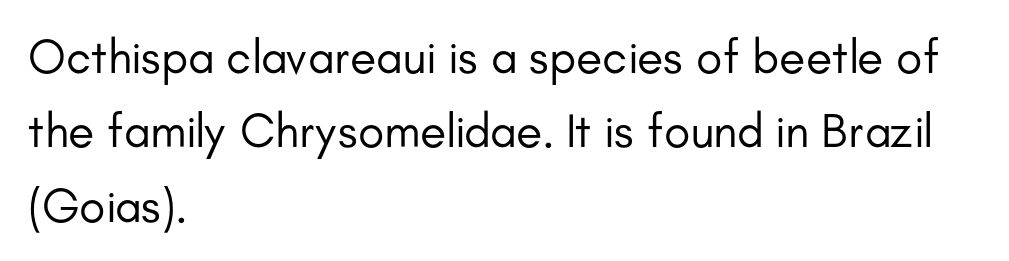
Q: Is the text bold? A: No.
Q: Is the text italic (slanted)? A: No, it is upright.
Q: Is the typeface a serif or a sans-serif typeface? A: Sans-serif.
Q: Is the text underlined? A: No.
Q: How is the paragraph aligned? A: Left-aligned.
Q: Is the spacing between letters normal or unusually wide? A: Normal.
Q: Is the spacing between lines tight, normal or loose? A: Normal.
Q: Width (condensed, normal, or wide)? A: Normal.
Q: Stroke contrast? A: Low.
Q: x-height? A: Small.
Q: Monospaced? A: No.
